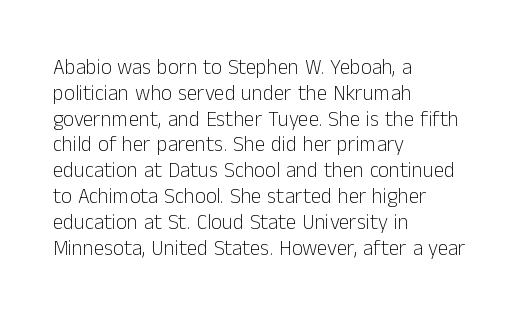
{"italic": "no", "bold": "no", "underline": "no", "align": "left", "line_spacing_ratio": 1.23, "letter_spacing": "normal", "letter_spacing_em": 0.0, "glyph_px": 21}
